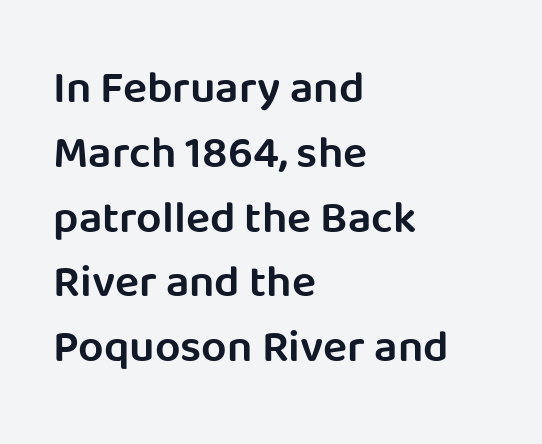
The line texture is even and compact thanks to regular tracking. A typesetter would call this proportional, since set widths differ per character. The specimen reads as upright at a glance. Regular leading. The area under the type is left untouched.
